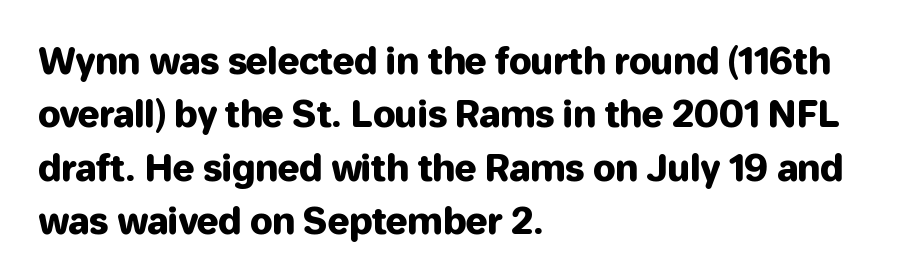
Q: Is the text italic (slanted)? A: No, it is upright.
Q: Is the typeface a serif or a sans-serif typeface? A: Sans-serif.
Q: Is the text underlined? A: No.
Q: How is the paragraph aligned? A: Left-aligned.
Q: Is the spacing between letters normal or unusually wide? A: Normal.
Q: Is the spacing between lines tight, normal or loose? A: Normal.
Q: Width (condensed, normal, or wide)? A: Normal.
Q: Stroke contrast? A: Low.
Q: x-height? A: Medium.
Q: Monospaced? A: No.
